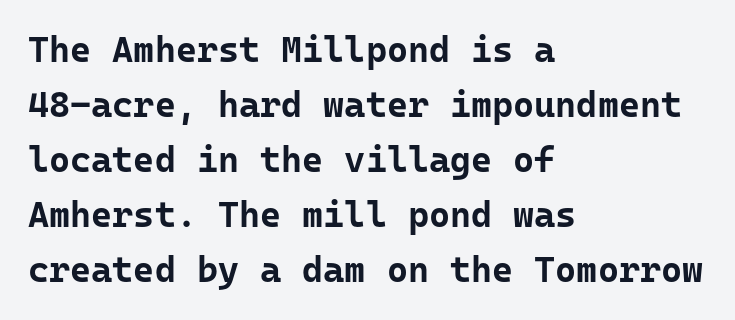
The image shows 36 px bold sans-serif type, upright, monospaced; set left-aligned, normal line spacing (1.53x), normal letter spacing, not underlined; low stroke contrast and a medium x-height.
